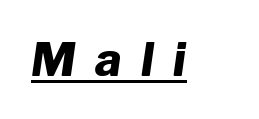
The typesetter has applied underlining to the passage shown. Note the varied advance widths — an 'i' is clearly narrower than an 'm'. The specimen reads as italic at a glance. Students, this is bold: see how much ink each stroke carries.
